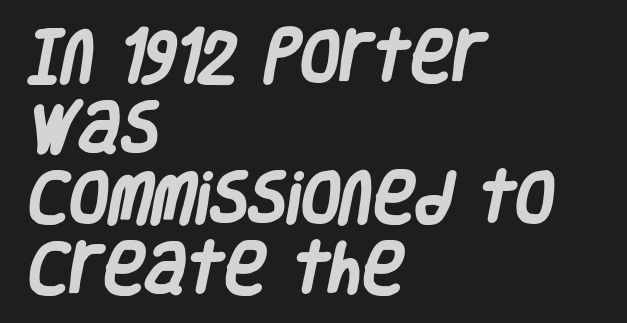
The image shows 57 px heavy, condensed sans-serif type; set left-aligned, line spacing 1.24x, normal letter spacing, not underlined; low stroke contrast and a large x-height.
